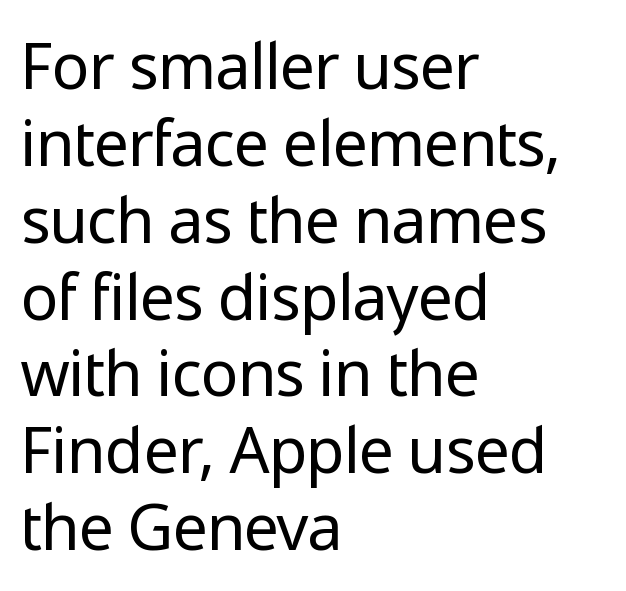
The image shows 63 px regular-weight sans-serif type, upright; set left-aligned, line spacing 1.22x, normal letter spacing, not underlined; low stroke contrast and a medium x-height.
